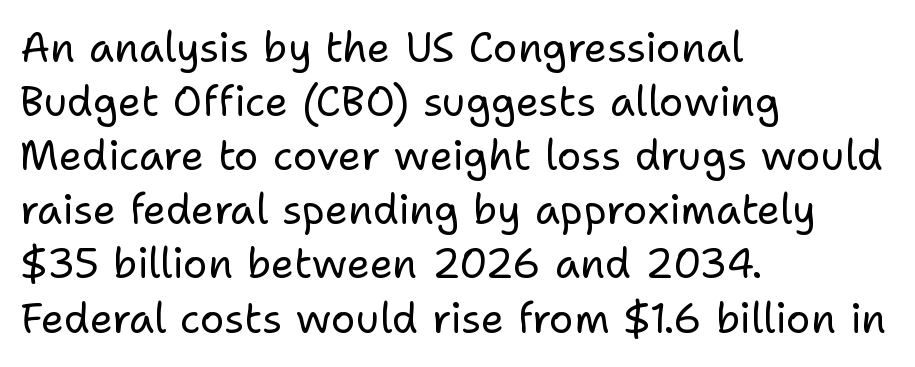
{"serif": "no", "italic": "no", "bold": "no", "weight": "regular", "width": "normal", "stroke_contrast": "low", "x_height": "medium", "monospaced": "no", "underline": "no", "align": "left", "line_spacing": "normal", "line_spacing_ratio": 1.32, "letter_spacing": "normal", "letter_spacing_em": 0.0, "glyph_px": 41}
